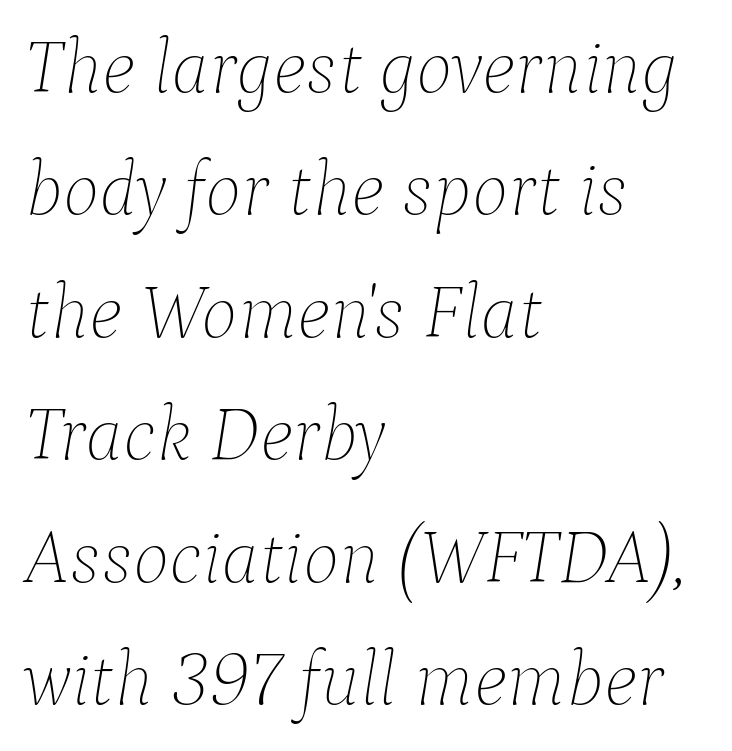
Q: Is the text bold? A: No.
Q: Is the text italic (slanted)? A: Yes, it leans right by about 9 degrees.
Q: Is the text underlined? A: No.
Q: How is the paragraph aligned? A: Left-aligned.
Q: Is the spacing between letters normal or unusually wide? A: Normal.
Q: Is the spacing between lines tight, normal or loose? A: Normal.
Q: Width (condensed, normal, or wide)? A: Normal.
Q: Stroke contrast? A: Low.
Q: x-height? A: Medium.
Q: Monospaced? A: No.
